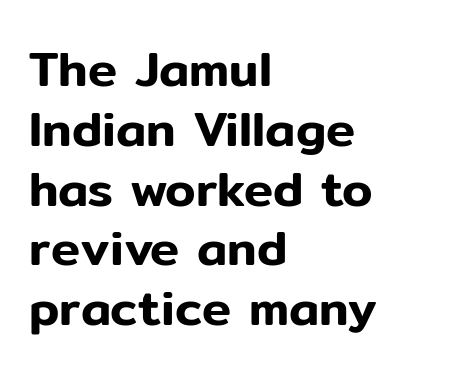
The image shows 49 px sans-serif type, upright; set left-aligned, line spacing 1.22x, normal letter spacing, not underlined; low stroke contrast and a medium x-height.
